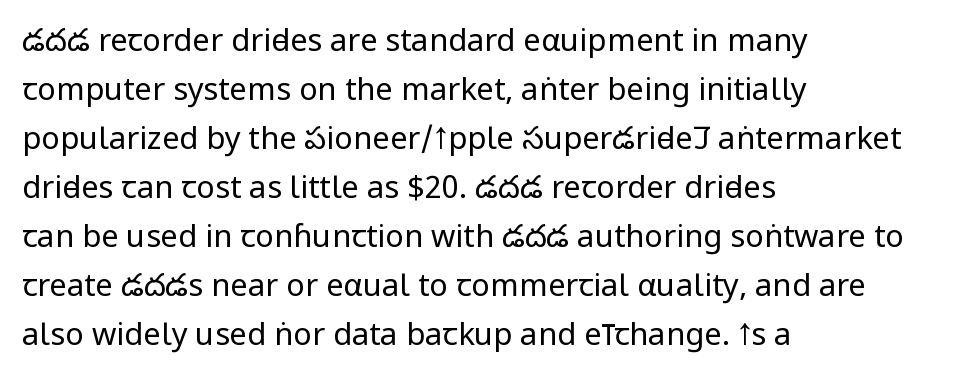
Q: Is the text bold? A: No.
Q: Is the text italic (slanted)? A: No, it is upright.
Q: Is the typeface a serif or a sans-serif typeface? A: Sans-serif.
Q: Is the text underlined? A: No.
Q: How is the paragraph aligned? A: Left-aligned.
Q: Is the spacing between letters normal or unusually wide? A: Normal.
Q: Is the spacing between lines tight, normal or loose? A: Normal.
Q: Width (condensed, normal, or wide)? A: Condensed.
Q: Stroke contrast? A: Low.
